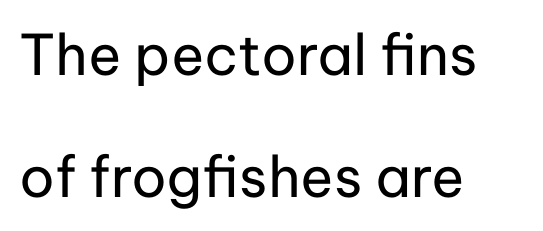
The image shows 56 px regular-weight sans-serif type, upright; set left-aligned, loose line spacing (2.17x), normal letter spacing, not underlined; low stroke contrast and a medium x-height.
